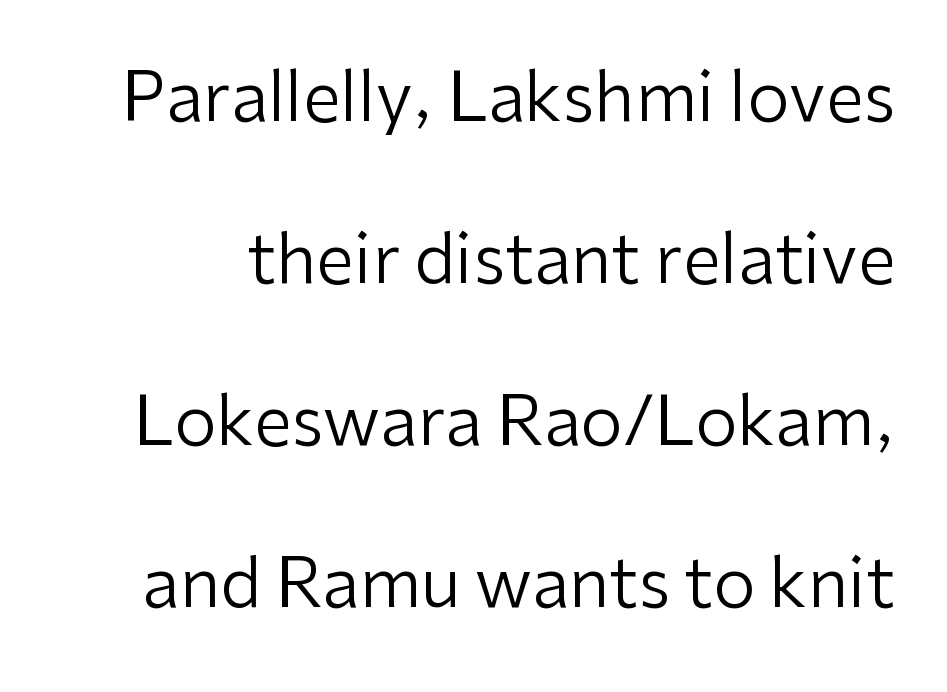
Q: Is the text bold? A: No.
Q: Is the text italic (slanted)? A: No, it is upright.
Q: Is the typeface a serif or a sans-serif typeface? A: Sans-serif.
Q: Is the text underlined? A: No.
Q: Is the spacing between letters normal or unusually wide? A: Normal.
Q: Is the spacing between lines tight, normal or loose? A: Loose.
Q: Width (condensed, normal, or wide)? A: Normal.
Q: Stroke contrast? A: Low.
Q: x-height? A: Medium.
Q: Monospaced? A: No.
